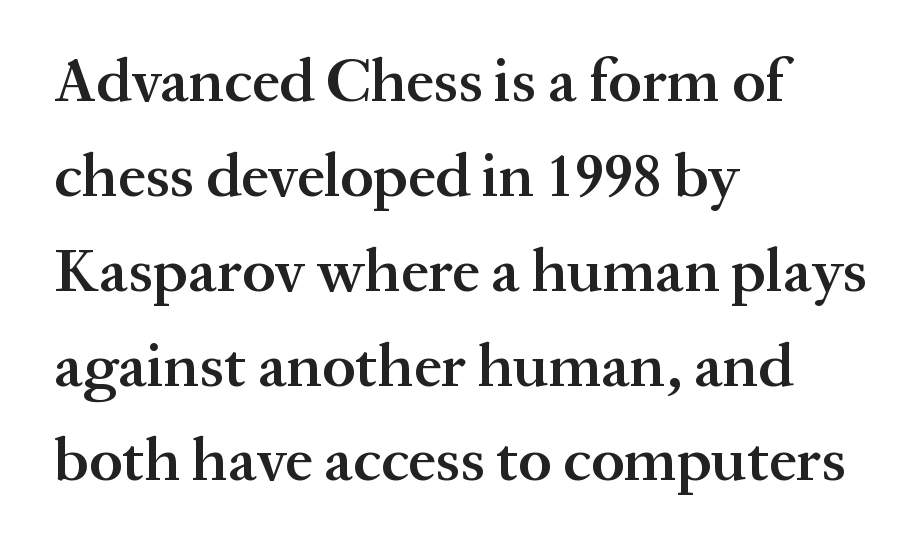
The image shows 62 px semibold serif type, upright; set left-aligned, normal line spacing (1.53x), normal letter spacing, not underlined; medium stroke contrast and a medium x-height.
